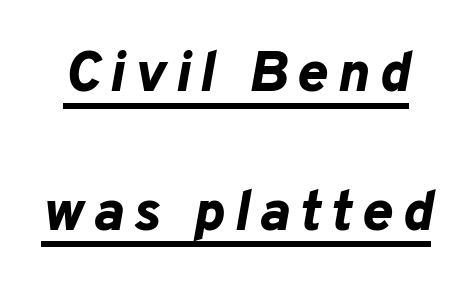
{"italic": "yes", "lean": "right", "slant_degrees": 10, "bold": "yes", "weight": "bold", "width": "normal", "stroke_contrast": "low", "x_height": "medium", "monospaced": "no", "underline": "yes", "line_spacing": "loose", "line_spacing_ratio": 2.43, "glyph_px": 57}
